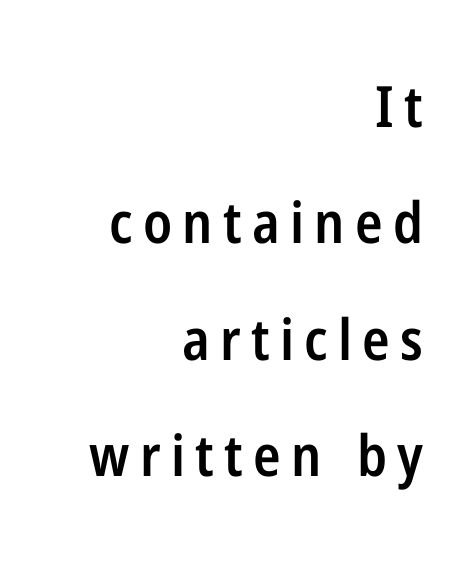
{"serif": "no", "italic": "no", "bold": "semi", "weight": "semibold", "width": "condensed", "stroke_contrast": "low", "x_height": "medium", "monospaced": "no", "underline": "no", "align": "right", "line_spacing": "loose", "line_spacing_ratio": 2.04, "glyph_px": 57}
